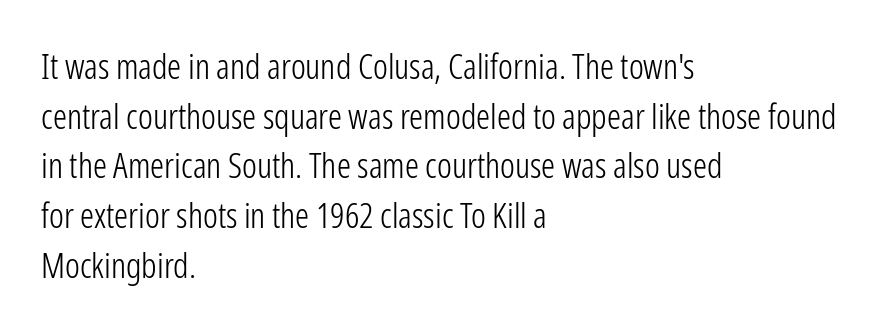
Q: Is the text bold? A: No.
Q: Is the text italic (slanted)? A: No, it is upright.
Q: Is the typeface a serif or a sans-serif typeface? A: Sans-serif.
Q: Is the text underlined? A: No.
Q: How is the paragraph aligned? A: Left-aligned.
Q: Is the spacing between letters normal or unusually wide? A: Normal.
Q: Is the spacing between lines tight, normal or loose? A: Normal.
Q: Width (condensed, normal, or wide)? A: Condensed.
Q: Stroke contrast? A: Low.
Q: x-height? A: Medium.
Q: Monospaced? A: No.
